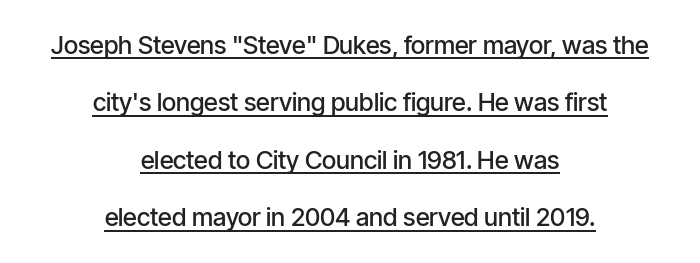
{"italic": "no", "bold": "semi", "underline": "yes", "align": "center", "line_spacing": "loose", "line_spacing_ratio": 2.3, "letter_spacing": "normal", "letter_spacing_em": 0.0, "glyph_px": 25}
